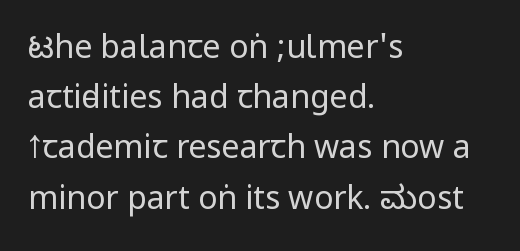
The image shows 32 px regular-weight, condensed sans-serif type, upright; set left-aligned, normal line spacing (1.57x), normal letter spacing, not underlined; low stroke contrast.
